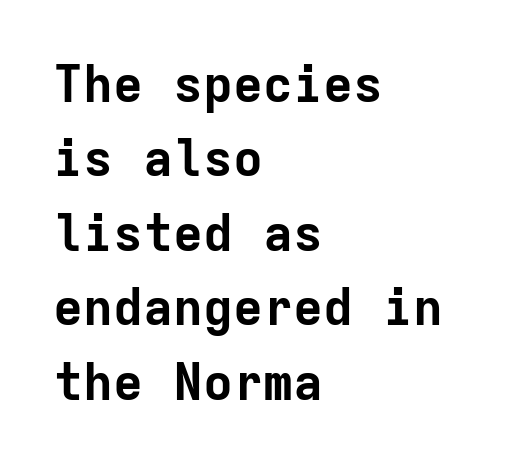
{"serif": "no", "italic": "no", "bold": "yes", "weight": "bold", "width": "normal", "stroke_contrast": "low", "x_height": "medium", "monospaced": "yes", "underline": "no", "align": "left", "line_spacing": "normal", "line_spacing_ratio": 1.49, "letter_spacing": "normal", "letter_spacing_em": 0.0, "glyph_px": 50}
